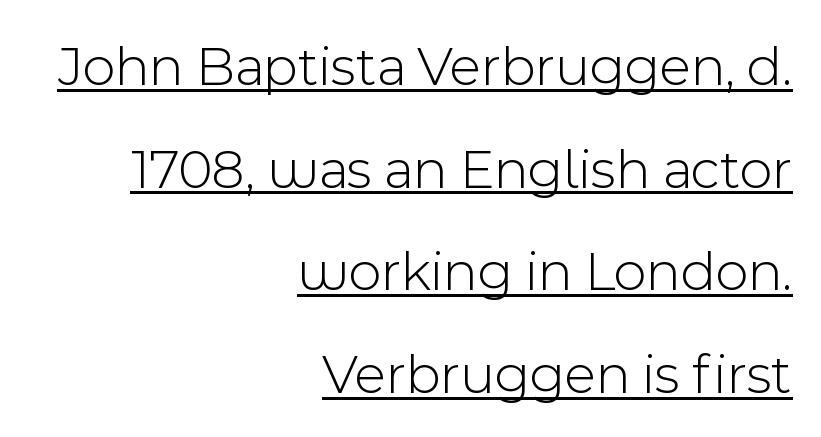
The image shows 57 px light sans-serif type, upright; set right-aligned, line spacing 1.8x, normal letter spacing, underlined; a medium x-height.
